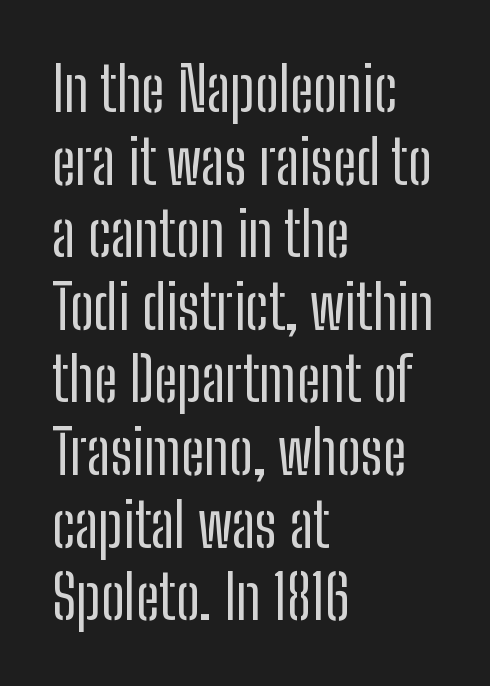
Here the designer chose a conventional face with non-uniform glyph widths. The letters stand straight up with perfectly vertical stems. This rendering employs a face without finishing strokes, i.e., a sans-serif. Letters have the restrained weight of plain body copy at most.
